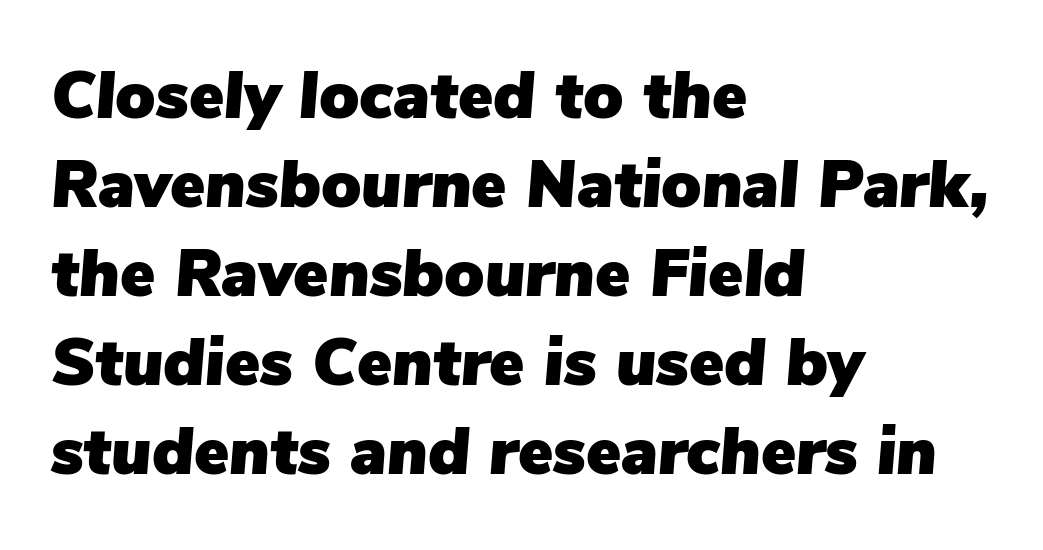
Successive baselines arrive at the customary interval. Bare-footed words on every line. Alignment: flush left. The gaps between neighbouring characters are ordinary and unremarkable.
